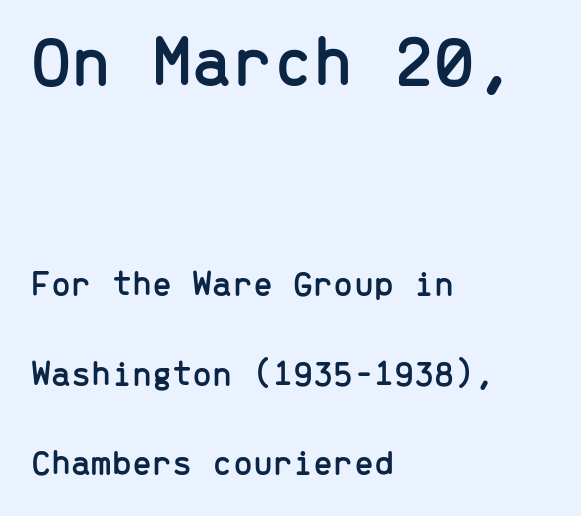
Q: Is the text italic (slanted)? A: No, it is upright.
Q: Is the typeface a serif or a sans-serif typeface? A: Sans-serif.
Q: Is the text underlined? A: No.
Q: How is the paragraph aligned? A: Left-aligned.
Q: Is the spacing between letters normal or unusually wide? A: Normal.
Q: Is the spacing between lines tight, normal or loose? A: Loose.
Q: Which block of text is set in a larger size, the first (top) or the second (bottom)? A: The first (top) one.
Q: Width (condensed, normal, or wide)? A: Normal.
Q: Stroke contrast? A: Low.
Q: x-height? A: Medium.
Q: Monospaced? A: Yes.
